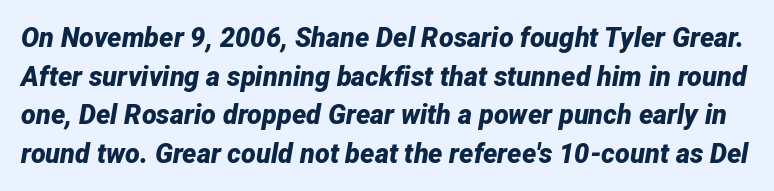
The specimen omits any rule beneath the text block's lines. The vertical gap from one line to the next is medium. Heavy-handed strokes throughout: this text is bold. Tracking here is standard; glyphs follow each other at the usual distance. The specimen reads as italic at a glance.
